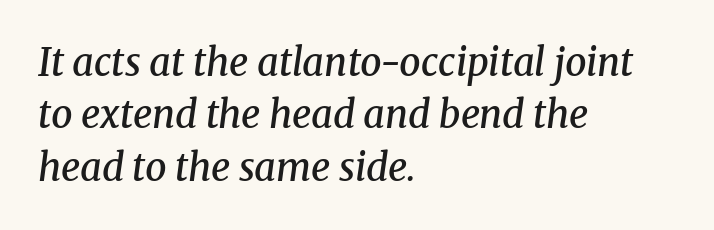
{"serif": "yes", "italic": "yes", "lean": "right", "slant_degrees": 8, "bold": "semi", "weight": "semibold", "width": "normal", "stroke_contrast": "medium", "x_height": "medium", "monospaced": "no", "underline": "no", "align": "left", "line_spacing": "normal", "line_spacing_ratio": 1.38, "letter_spacing": "normal", "letter_spacing_em": 0.0, "glyph_px": 38}
